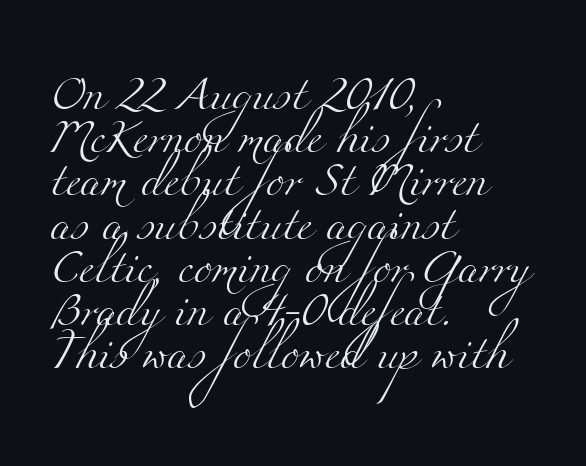
Q: Is the text bold? A: No.
Q: Is the text underlined? A: No.
Q: How is the paragraph aligned? A: Left-aligned.
Q: Is the spacing between letters normal or unusually wide? A: Normal.
Q: Is the spacing between lines tight, normal or loose? A: Normal.
Q: Width (condensed, normal, or wide)? A: Wide.
Q: Stroke contrast? A: Medium.
Q: x-height? A: Small.
Q: Monospaced? A: No.
